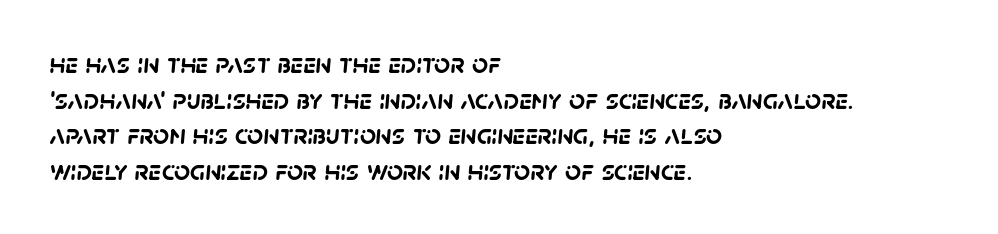
Q: Is the text bold? A: Yes.
Q: Is the typeface a serif or a sans-serif typeface? A: Sans-serif.
Q: Is the text underlined? A: No.
Q: How is the paragraph aligned? A: Left-aligned.
Q: Is the spacing between letters normal or unusually wide? A: Normal.
Q: Is the spacing between lines tight, normal or loose? A: Normal.
Q: Width (condensed, normal, or wide)? A: Normal.
Q: Stroke contrast? A: Low.
Q: x-height? A: Large.
Q: Monospaced? A: No.
